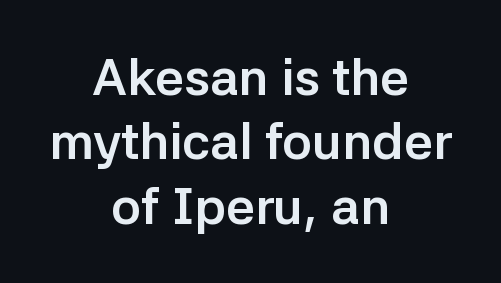
Horizontally, the lines are justified to the midpoint only. Here the glyphs are tracked normally, forming tight word shapes. A roman cut, with each character standing at attention. Classification — sans serif.
